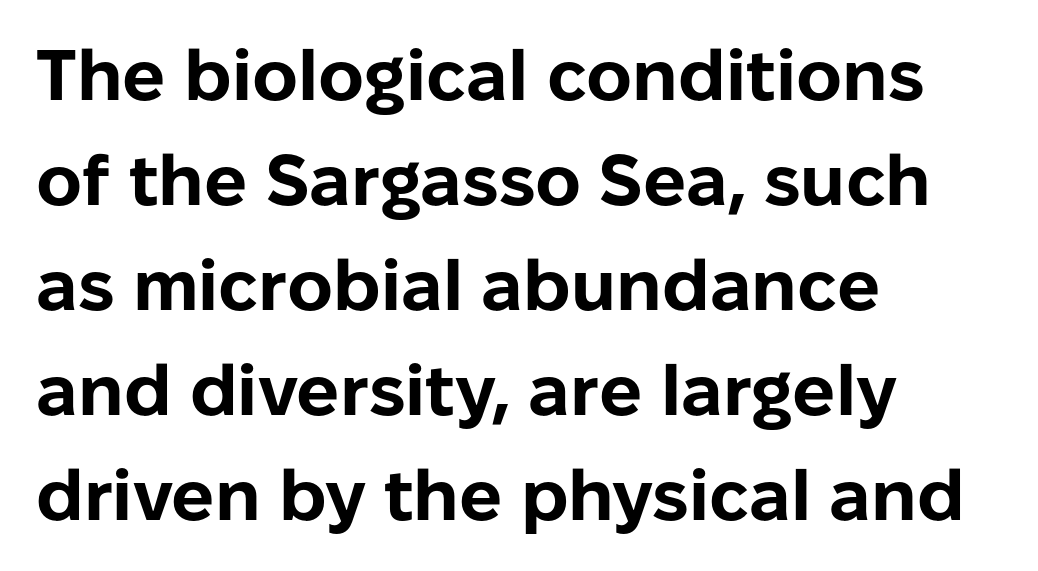
Q: Is the text bold? A: Yes.
Q: Is the text italic (slanted)? A: No, it is upright.
Q: Is the typeface a serif or a sans-serif typeface? A: Sans-serif.
Q: Is the text underlined? A: No.
Q: How is the paragraph aligned? A: Left-aligned.
Q: Is the spacing between letters normal or unusually wide? A: Normal.
Q: Is the spacing between lines tight, normal or loose? A: Normal.
Q: Width (condensed, normal, or wide)? A: Normal.
Q: Stroke contrast? A: Low.
Q: x-height? A: Medium.
Q: Monospaced? A: No.
